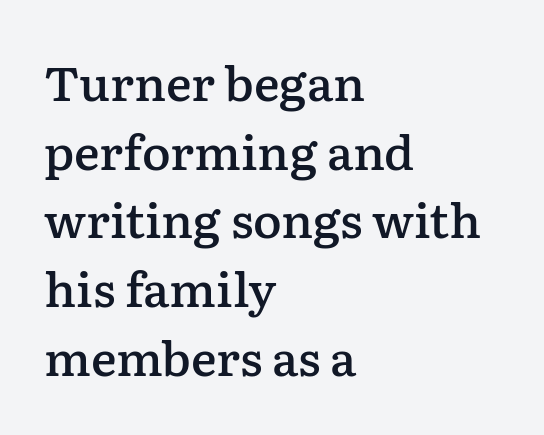
{"serif": "yes", "italic": "no", "bold": "semi", "weight": "semibold", "width": "normal", "stroke_contrast": "low", "x_height": "medium", "monospaced": "no", "underline": "no", "align": "left", "line_spacing": "normal", "line_spacing_ratio": 1.43, "letter_spacing": "normal", "letter_spacing_em": 0.0, "glyph_px": 48}
